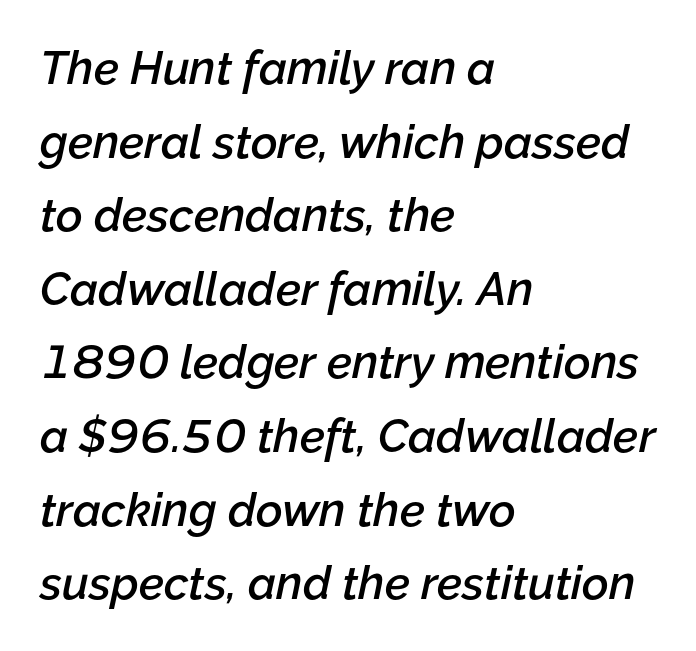
{"italic": "yes", "lean": "right", "slant_degrees": 12, "bold": "semi", "weight": "semibold", "width": "normal", "stroke_contrast": "low", "x_height": "medium", "monospaced": "no", "underline": "no", "align": "left", "line_spacing": "normal", "line_spacing_ratio": 1.6, "letter_spacing": "normal", "letter_spacing_em": 0.0, "glyph_px": 46}
